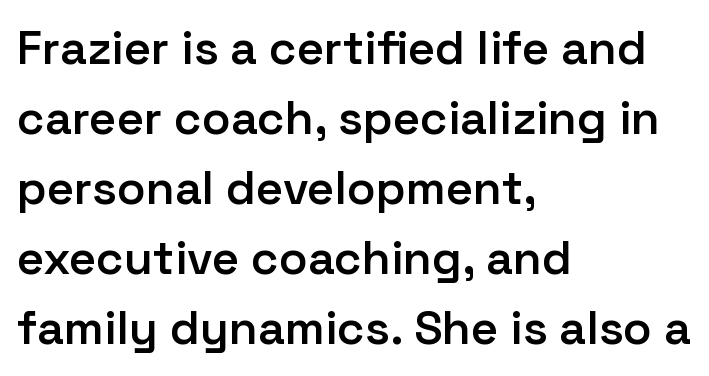
The image shows 47 px semibold sans-serif type, upright; set left-aligned, normal line spacing (1.49x), normal letter spacing, not underlined; low stroke contrast and a medium x-height.
